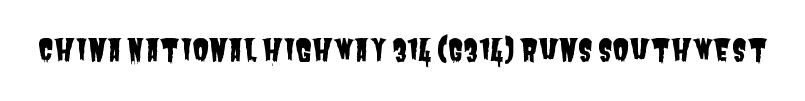
The image shows 30 px condensed sans-serif type; set normal letter spacing, not underlined; low stroke contrast and a large x-height.
